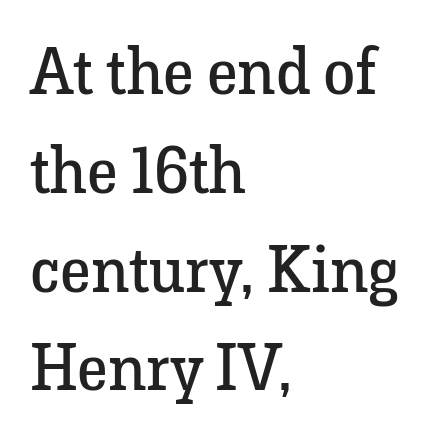
{"serif": "yes", "italic": "no", "bold": "no", "weight": "regular", "width": "normal", "stroke_contrast": "low", "x_height": "medium", "monospaced": "no", "underline": "no", "align": "left", "line_spacing": "normal", "line_spacing_ratio": 1.52, "letter_spacing": "normal", "letter_spacing_em": 0.0, "glyph_px": 65}
